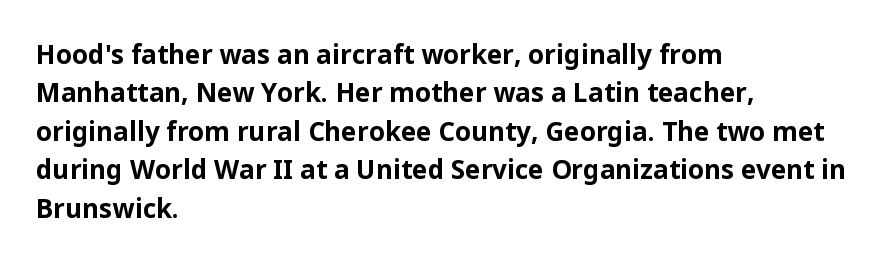
The image shows 26 px bold type, upright; set left-aligned, normal line spacing (1.48x), normal letter spacing, not underlined.
